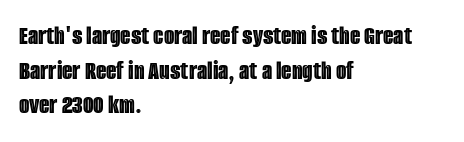
The image shows 27 px text type, upright; set left-aligned, normal line spacing (1.28x), normal letter spacing, not underlined.
